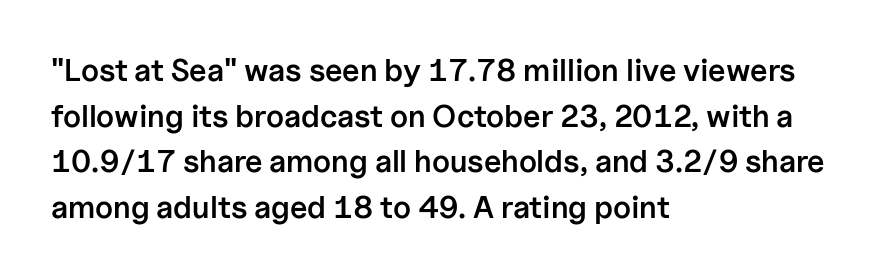
Examine the stroke ends and you'll find no serifs. Typeset ragged right — the left edge is the straight one. Tall strokes in this sample are plumb rather than angled. How would I describe the line gaps? Plain and ordinary. Is this a fixed-width face? No — the glyphs have proportional, varying widths.
